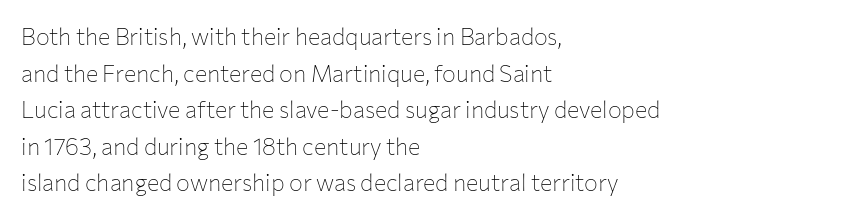
Q: Is the text bold? A: No.
Q: Is the text italic (slanted)? A: No, it is upright.
Q: Is the text underlined? A: No.
Q: How is the paragraph aligned? A: Left-aligned.
Q: Is the spacing between letters normal or unusually wide? A: Normal.
Q: Is the spacing between lines tight, normal or loose? A: Normal.
